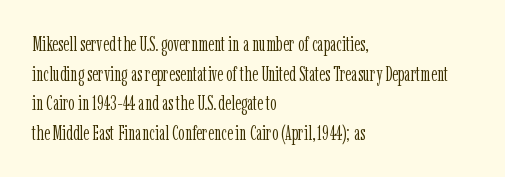
{"italic": "no", "bold": "no", "underline": "no", "align": "left", "line_spacing": "normal", "line_spacing_ratio": 1.48, "letter_spacing": "normal", "letter_spacing_em": 0.0, "glyph_px": 20}
